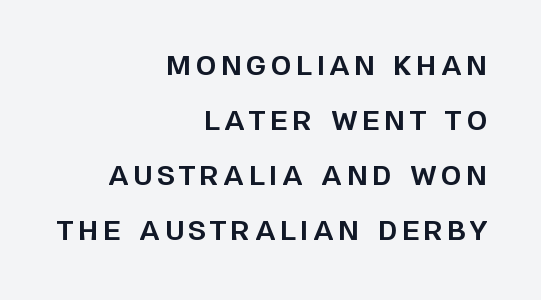
The image shows 26 px bold type, upright; set right-aligned, loose line spacing (2.11x), not underlined.
